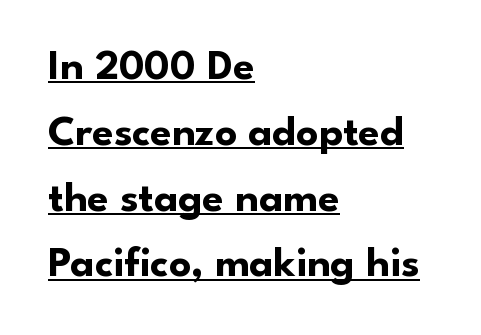
Q: Is the text bold? A: Yes.
Q: Is the text italic (slanted)? A: No, it is upright.
Q: Is the typeface a serif or a sans-serif typeface? A: Sans-serif.
Q: Is the text underlined? A: Yes.
Q: How is the paragraph aligned? A: Left-aligned.
Q: Is the spacing between letters normal or unusually wide? A: Normal.
Q: Is the spacing between lines tight, normal or loose? A: Normal.
Q: Width (condensed, normal, or wide)? A: Normal.
Q: Stroke contrast? A: Low.
Q: x-height? A: Small.
Q: Monospaced? A: No.
